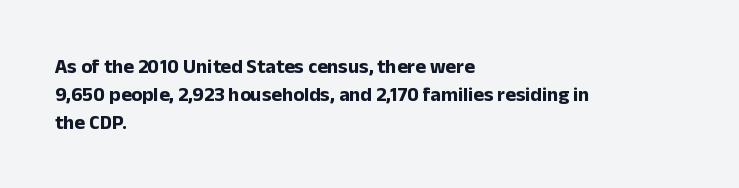
Q: Is the text bold? A: Yes.
Q: Is the text italic (slanted)? A: No, it is upright.
Q: Is the text underlined? A: No.
Q: How is the paragraph aligned? A: Left-aligned.
Q: Is the spacing between letters normal or unusually wide? A: Normal.
Q: Is the spacing between lines tight, normal or loose? A: Normal.
